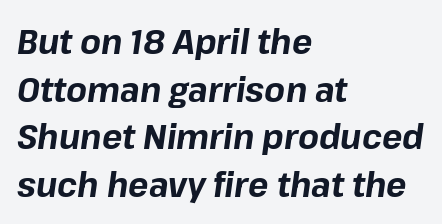
The image shows 34 px bold type, italic (leaning right); set left-aligned, normal line spacing (1.4x), normal letter spacing, not underlined; low stroke contrast and a medium x-height.
